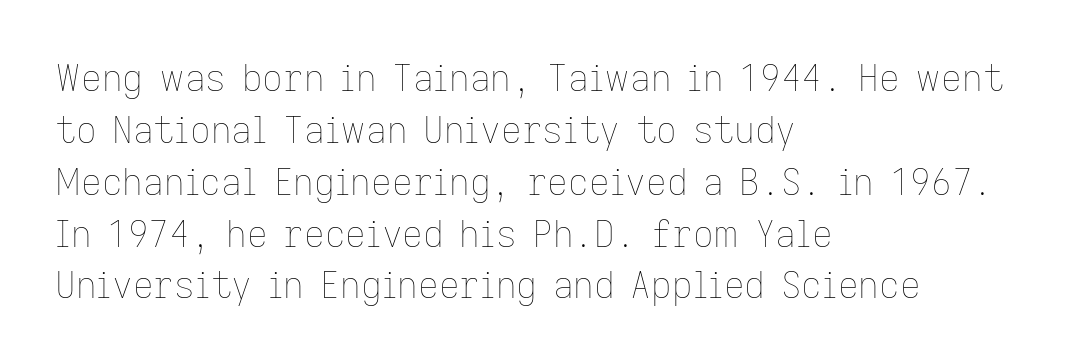
The image shows 36 px thin type, upright; set left-aligned, normal line spacing (1.44x), normal letter spacing, not underlined; low stroke contrast and a medium x-height.
